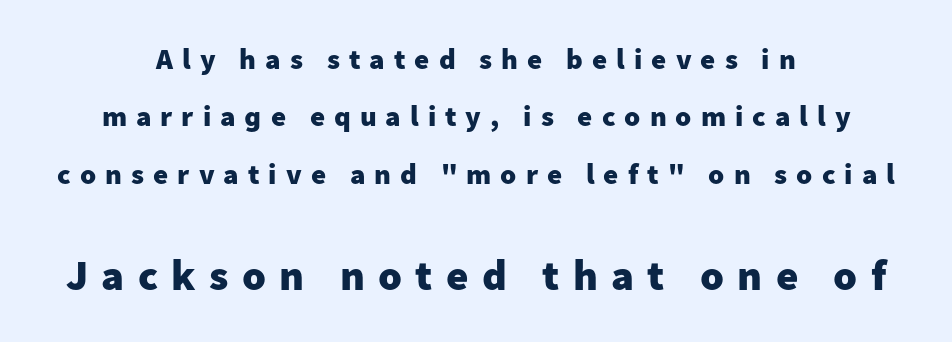
{"serif": "no", "italic": "no", "bold": "yes", "weight": "heavy", "width": "normal", "stroke_contrast": "low", "x_height": "medium", "monospaced": "no", "underline": "no", "align": "center", "line_spacing": "loose", "line_spacing_ratio": 1.98, "letter_spacing": "wide", "letter_spacing_em": 0.31, "larger_block": "second", "size_ratio": 1.48, "glyph_px": 43}
